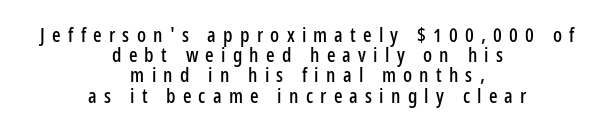
{"italic": "no", "underline": "no", "align": "center", "line_spacing": "tight", "line_spacing_ratio": 1.01, "letter_spacing": "wide", "letter_spacing_em": 0.36, "glyph_px": 20}
